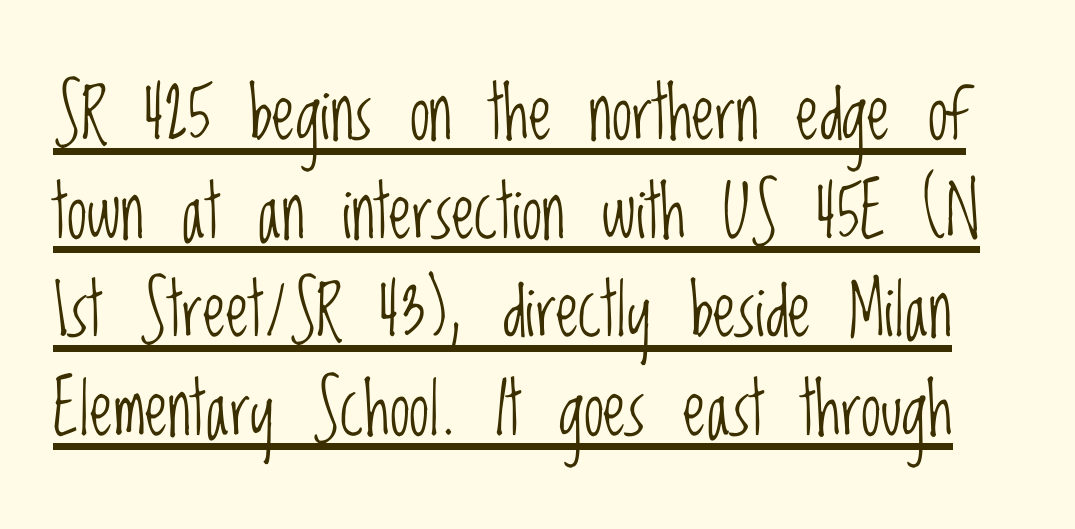
Q: Is the text bold? A: No.
Q: Is the text italic (slanted)? A: No, it is upright.
Q: Is the typeface a serif or a sans-serif typeface? A: Sans-serif.
Q: Is the text underlined? A: Yes.
Q: Is the spacing between letters normal or unusually wide? A: Normal.
Q: Is the spacing between lines tight, normal or loose? A: Normal.
Q: Width (condensed, normal, or wide)? A: Condensed.
Q: Stroke contrast? A: Low.
Q: x-height? A: Large.
Q: Monospaced? A: No.
